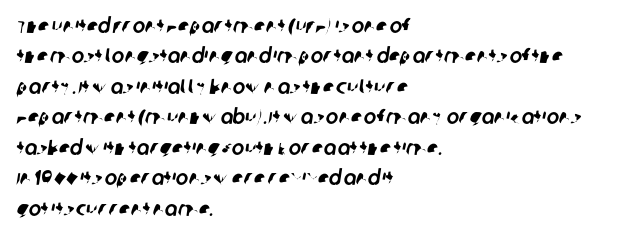
The image shows 21 px text type; set left-aligned, normal line spacing (1.45x), normal letter spacing, not underlined.
